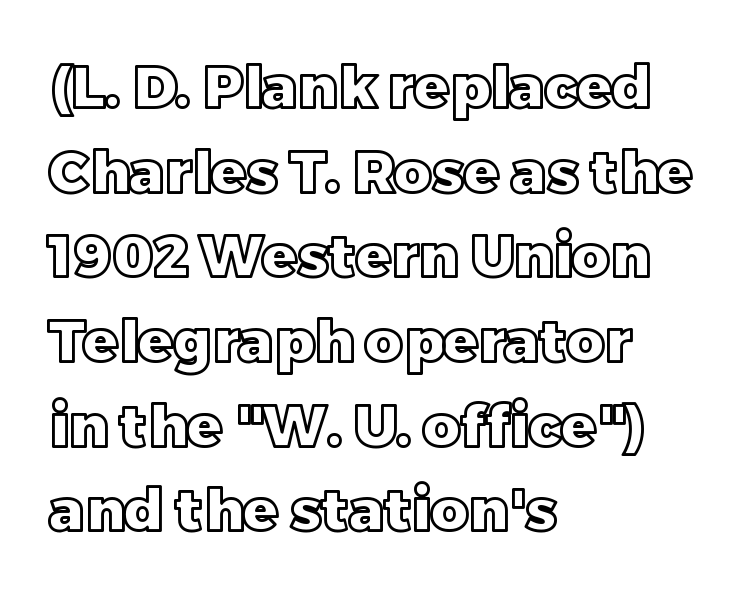
{"italic": "no", "width": "normal", "x_height": "large", "monospaced": "no", "underline": "no", "align": "left", "line_spacing": "normal", "line_spacing_ratio": 1.46, "letter_spacing": "normal", "letter_spacing_em": 0.0, "glyph_px": 58}
